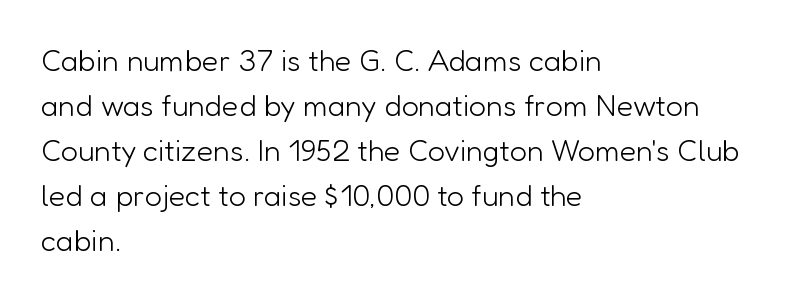
The weight would be labelled regular, book, light, or lighter still. Font category for this specimen: sans-serif. These lines are rendered in a variable-pitch font. Is the letter spacing exaggerated? No — it looks like the ordinary default.
